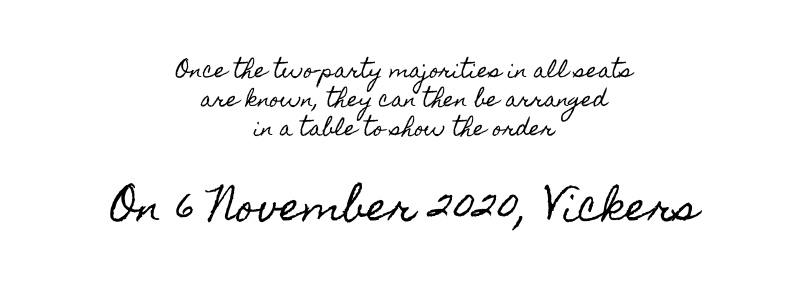
Q: Is the text italic (slanted)? A: Yes.
Q: Is the text underlined? A: No.
Q: How is the paragraph aligned? A: Centered.
Q: Is the spacing between letters normal or unusually wide? A: Normal.
Q: Is the spacing between lines tight, normal or loose? A: Normal.
Q: Which block of text is set in a larger size, the first (top) or the second (bottom)? A: The second (bottom) one.
Q: Width (condensed, normal, or wide)? A: Condensed.
Q: x-height? A: Small.
Q: Monospaced? A: No.
